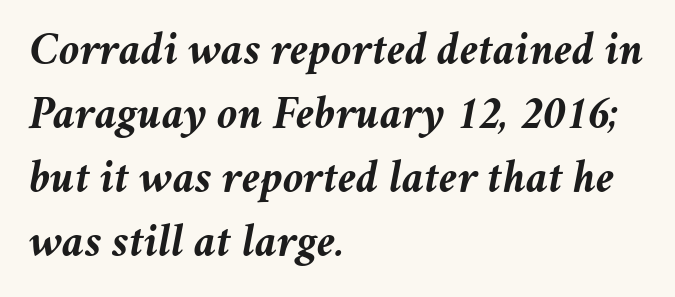
Q: Is the text bold? A: Yes.
Q: Is the text italic (slanted)? A: Yes, it leans right by about 11 degrees.
Q: Is the text underlined? A: No.
Q: How is the paragraph aligned? A: Left-aligned.
Q: Is the spacing between letters normal or unusually wide? A: Normal.
Q: Is the spacing between lines tight, normal or loose? A: Normal.
Q: Width (condensed, normal, or wide)? A: Normal.
Q: Stroke contrast? A: Medium.
Q: x-height? A: Medium.
Q: Monospaced? A: No.
